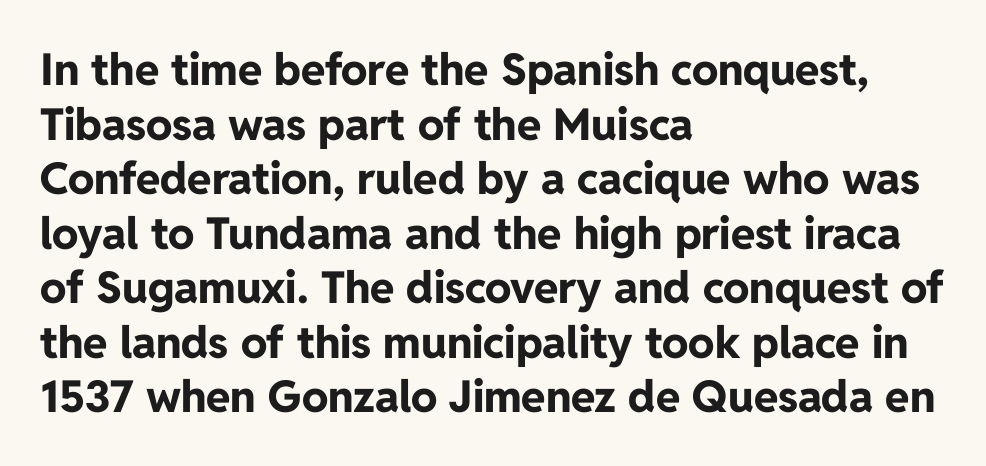
The image shows 44 px bold sans-serif type, upright; set left-aligned, line spacing 1.24x, normal letter spacing, not underlined; low stroke contrast and a medium x-height.
